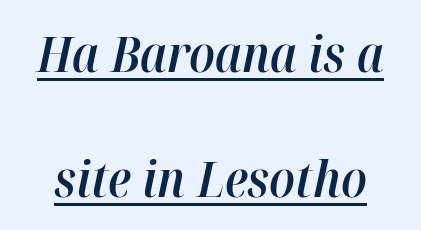
Q: Is the text bold? A: Semi-bold.
Q: Is the text italic (slanted)? A: Yes, it leans right by about 12 degrees.
Q: Is the text underlined? A: Yes.
Q: Is the spacing between letters normal or unusually wide? A: Normal.
Q: Is the spacing between lines tight, normal or loose? A: Loose.
Q: Width (condensed, normal, or wide)? A: Normal.
Q: Stroke contrast? A: High.
Q: x-height? A: Medium.
Q: Monospaced? A: No.
